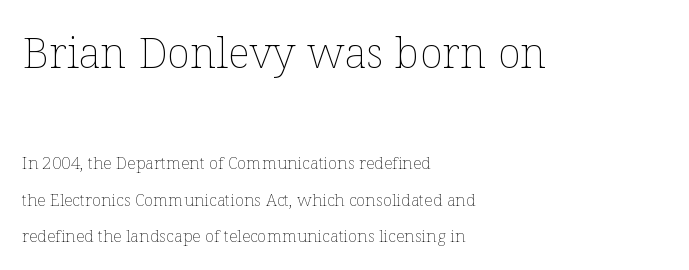
{"italic": "no", "bold": "no", "weight": "thin", "width": "normal", "stroke_contrast": "low", "x_height": "medium", "monospaced": "no", "underline": "no", "align": "left", "line_spacing": "loose", "line_spacing_ratio": 2.17, "letter_spacing": "normal", "letter_spacing_em": 0.0, "larger_block": "first", "size_ratio": 2.53, "glyph_px": 43}
